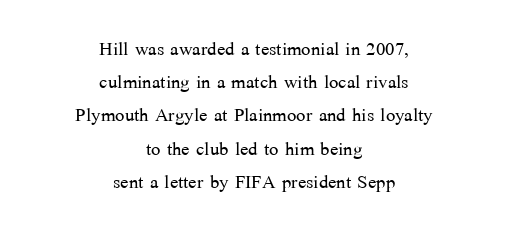
{"italic": "no", "bold": "no", "underline": "no", "align": "center", "line_spacing": "normal", "line_spacing_ratio": 1.33, "letter_spacing": "normal", "letter_spacing_em": 0.0, "glyph_px": 25}
